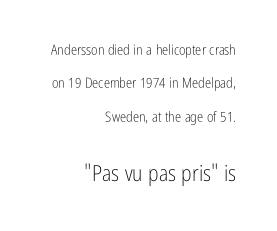
{"italic": "no", "bold": "no", "underline": "no", "align": "right", "line_spacing": "loose", "line_spacing_ratio": 2.38, "letter_spacing": "normal", "letter_spacing_em": 0.0, "larger_block": "second", "size_ratio": 1.57, "glyph_px": 22}
